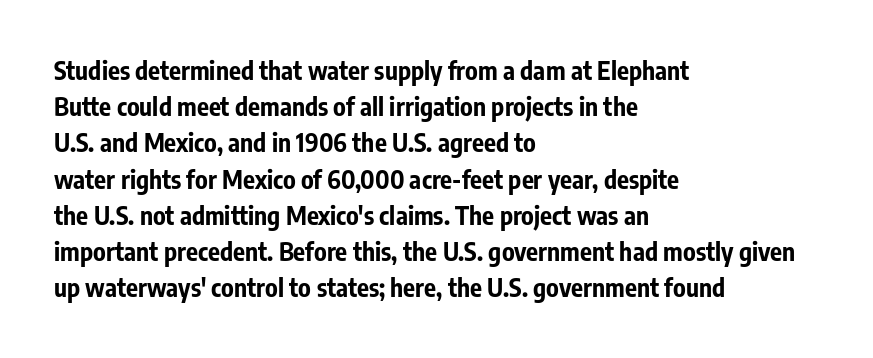
Typesetter's note: full bold, strokes at maximum text heaviness. Rendered with straight, roman letterforms. The line-height multiplier appears to be the usual default. Words appear dense and cohesive because spacing is normal. A student would call this left alignment; a typographer would say flush left, rag right. The baseline area is clear.
